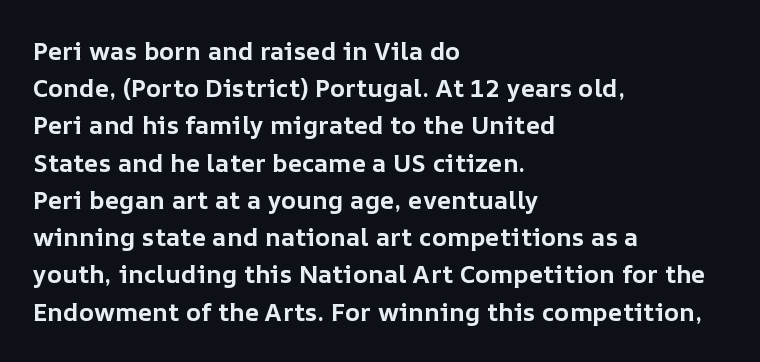
Italic: no, the glyphs are upright roman. Weight: bold. A typesetter would call this zero additional tracking. Does the copy run flush right? No — it runs flush left. In terms of leading, this rendering sits right in the middle. Quick note: underline off.
